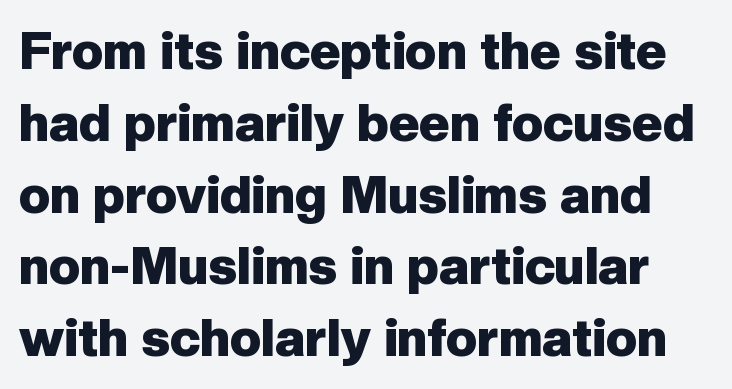
Regular leading. Between one letter and the next there's only the usual sliver of space. The rendering shows plain stroke endings on the letterforms — a sans-serif design. Descenders hang freely into open space.
